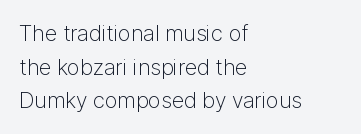
{"italic": "no", "bold": "no", "underline": "no", "align": "left", "line_spacing": "normal", "line_spacing_ratio": 1.53, "letter_spacing": "normal", "letter_spacing_em": 0.0, "glyph_px": 22}
